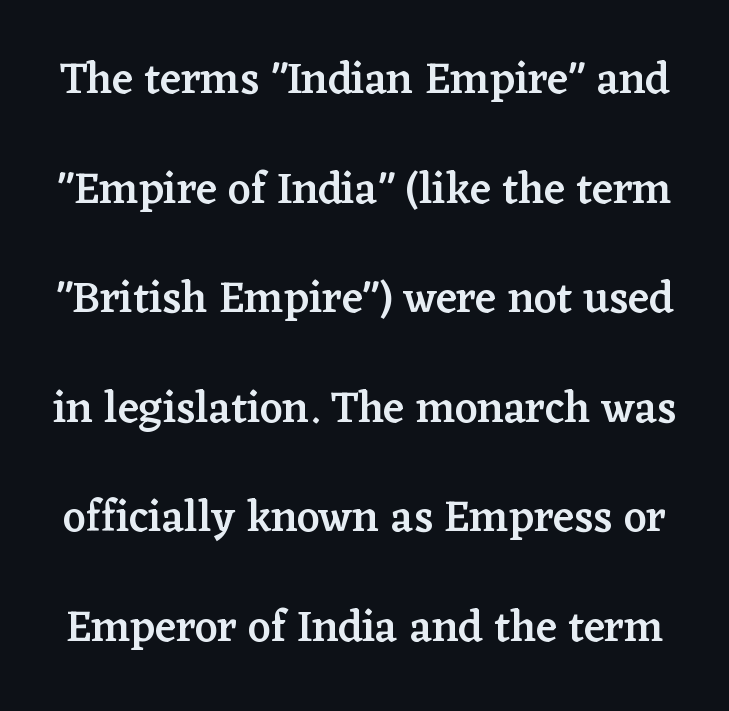
These lines carry some extra weight — a demibold, not a full bold. Tracking here is standard; glyphs follow each other at the usual distance. Note: serifs present on the glyphs. Think of a printed novel: that variable character pitch is what you see here. Quick note: underline off.
